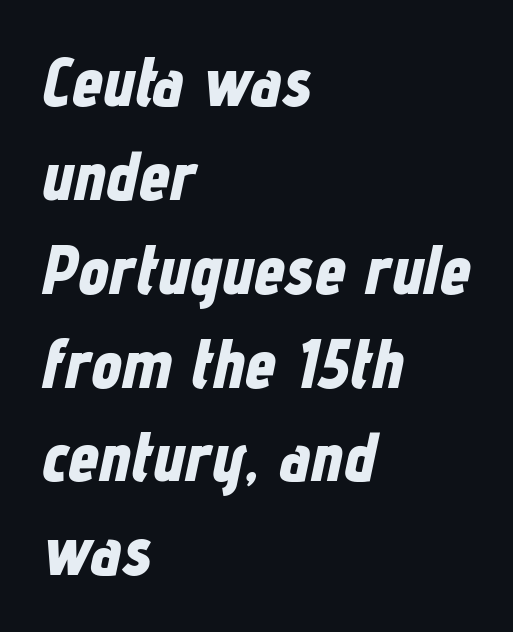
Spacing verdict: proportional, widths tailored to each character. This sample uses plain, unmodified letter spacing. The face used here has the dense, thick strokes of a bold. Underlining? Definitely not there. Vertical spacing — default. The lines in this sample share a left origin and differ only in where they stop.
